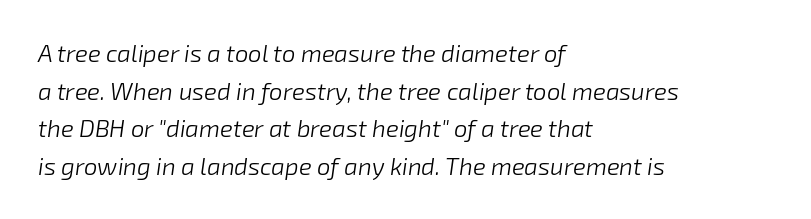
The characters are drawn with everyday or finer stroke widths. Summary of vertical rhythm: regular, with standard interline spacing. A typesetter would call this zero additional tracking. Nobody drew a line under any word here.
